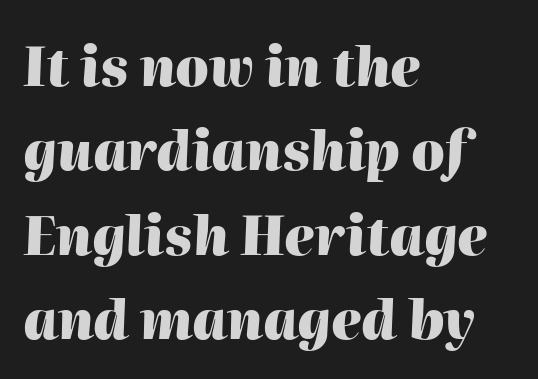
{"italic": "yes", "lean": "right", "slant_degrees": 2, "bold": "yes", "weight": "heavy", "width": "normal", "stroke_contrast": "high", "x_height": "medium", "monospaced": "no", "underline": "no", "align": "left", "line_spacing": "normal", "line_spacing_ratio": 1.59, "letter_spacing": "normal", "letter_spacing_em": 0.0, "glyph_px": 53}
